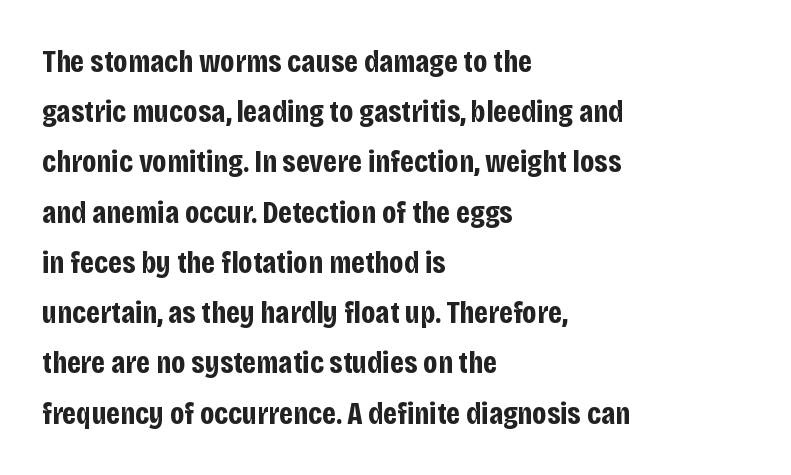
{"serif": "no", "italic": "no", "bold": "yes", "weight": "bold", "width": "condensed", "stroke_contrast": "low", "x_height": "large", "monospaced": "no", "underline": "no", "align": "left", "line_spacing": "normal", "line_spacing_ratio": 1.57, "letter_spacing": "normal", "letter_spacing_em": 0.0, "glyph_px": 32}
